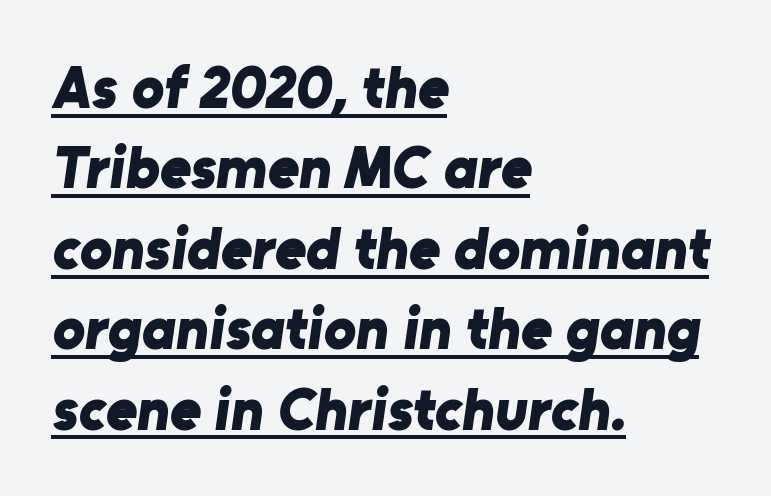
{"serif": "no", "bold": "yes", "weight": "bold", "width": "normal", "stroke_contrast": "low", "x_height": "medium", "monospaced": "no", "underline": "yes", "align": "left", "line_spacing": "normal", "line_spacing_ratio": 1.34, "letter_spacing": "normal", "letter_spacing_em": 0.0, "glyph_px": 60}
